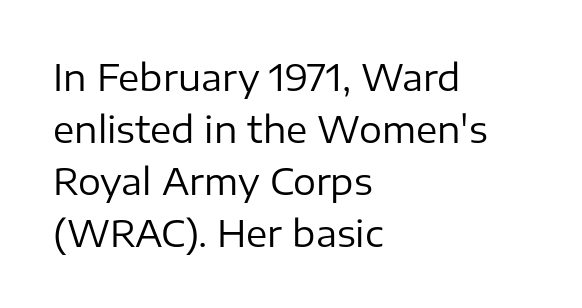
The image shows 36 px regular-weight sans-serif type, upright; set left-aligned, normal line spacing (1.44x), normal letter spacing, not underlined; low stroke contrast and a medium x-height.
